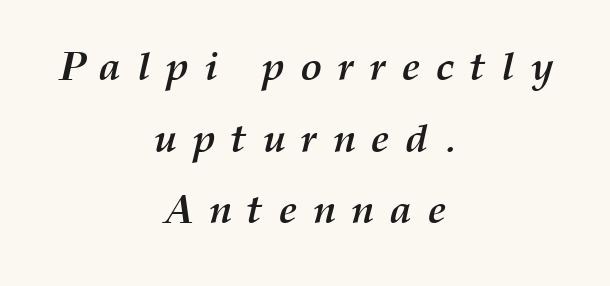
The image shows 41 px semibold type, italic (leaning right); set centered, line spacing 1.75x, unusually wide letter spacing (+0.38 em), not underlined; medium stroke contrast and a medium x-height.
